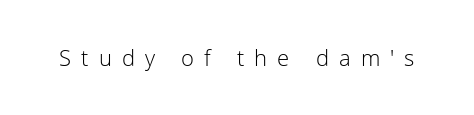
The letterforms sit at book weight or below. The foot of each line stays bare and open. A roman cut, with each character standing at attention. The line texture is sparse and dotted thanks to wide tracking.
